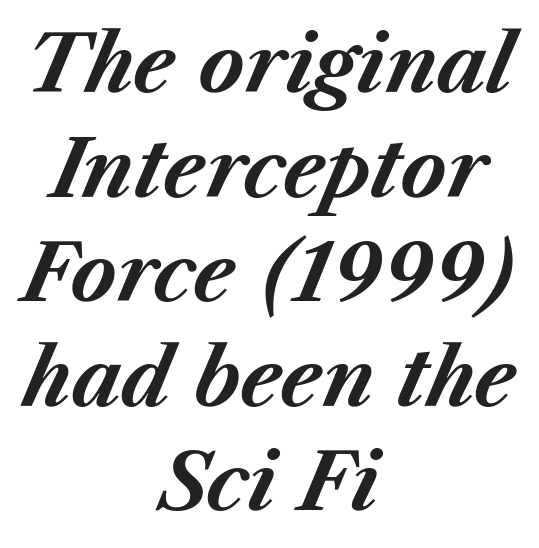
These lines are rendered in a variable-pitch font. Type without underlining. Weight: bold. Inter-character spacing is left at the font's built-in metrics.
